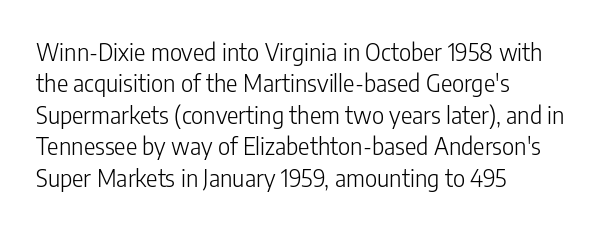
What stands out about the letter spacing? Nothing — it is the standard amount. Unmarked baselines from the first word to the last. The rendering anchors every line to the left-hand side. Regarding leading, the lines here are spaced in the standard way. Compared with a typical body face, this is equally light or lighter still. In terms of posture, this sample is upright.
